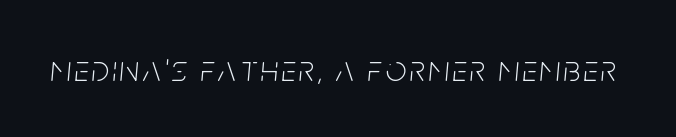
Would a proofreader flag this as italicized? Yes. Proportional: the letters do not fall into vertical columns. The face looks like a standard text weight, possibly lighter. The words here are not underlined.
